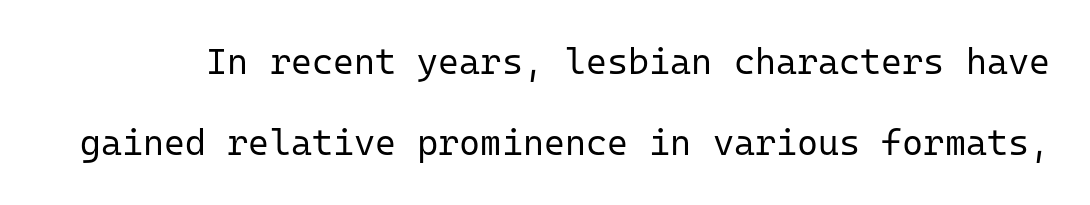
Q: Is the text bold? A: No.
Q: Is the text italic (slanted)? A: No, it is upright.
Q: Is the typeface a serif or a sans-serif typeface? A: Sans-serif.
Q: Is the text underlined? A: No.
Q: Is the spacing between letters normal or unusually wide? A: Normal.
Q: Is the spacing between lines tight, normal or loose? A: Loose.
Q: Width (condensed, normal, or wide)? A: Normal.
Q: Stroke contrast? A: Low.
Q: x-height? A: Medium.
Q: Monospaced? A: Yes.
